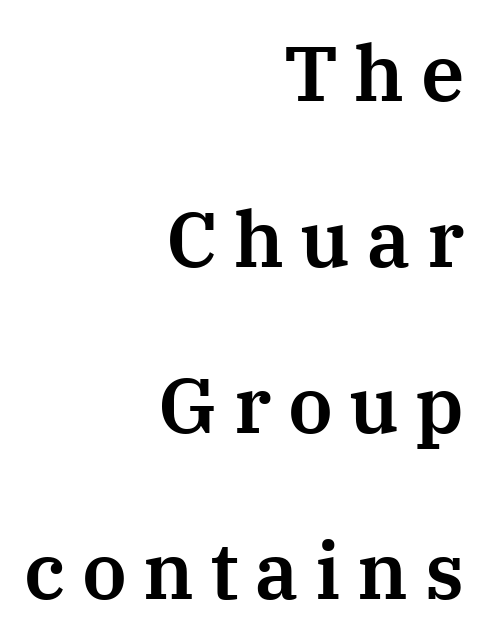
Q: Is the text italic (slanted)? A: No, it is upright.
Q: Is the typeface a serif or a sans-serif typeface? A: Serif.
Q: Is the text underlined? A: No.
Q: How is the paragraph aligned? A: Right-aligned.
Q: Is the spacing between letters normal or unusually wide? A: Unusually wide.
Q: Is the spacing between lines tight, normal or loose? A: Loose.
Q: Width (condensed, normal, or wide)? A: Normal.
Q: Stroke contrast? A: Medium.
Q: x-height? A: Medium.
Q: Monospaced? A: No.
